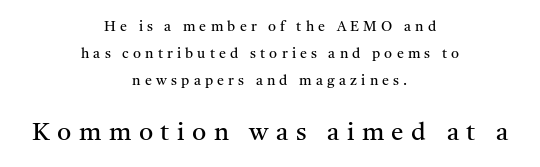
Q: Is the text bold? A: No.
Q: Is the text italic (slanted)? A: No, it is upright.
Q: Is the text underlined? A: No.
Q: How is the paragraph aligned? A: Centered.
Q: Is the spacing between letters normal or unusually wide? A: Unusually wide.
Q: Is the spacing between lines tight, normal or loose? A: Loose.
Q: Which block of text is set in a larger size, the first (top) or the second (bottom)? A: The second (bottom) one.
